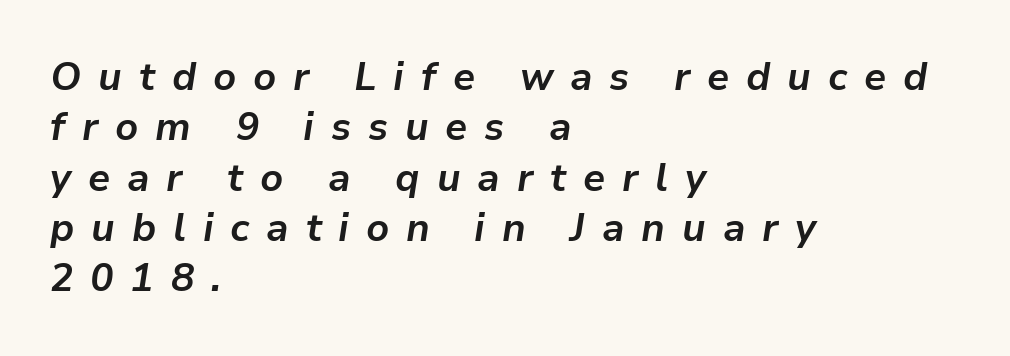
The image shows 39 px bold type, italic (leaning right); set left-aligned, normal line spacing (1.29x), unusually wide letter spacing (+0.43 em), not underlined; low stroke contrast and a medium x-height.
